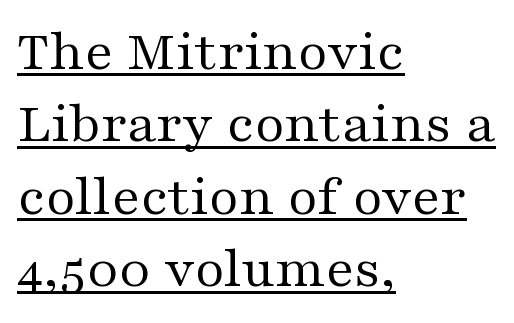
{"serif": "yes", "italic": "no", "bold": "no", "weight": "regular", "width": "wide", "stroke_contrast": "medium", "x_height": "medium", "monospaced": "no", "underline": "yes", "align": "left", "line_spacing": "normal", "line_spacing_ratio": 1.25, "letter_spacing": "normal", "letter_spacing_em": 0.0, "glyph_px": 58}
